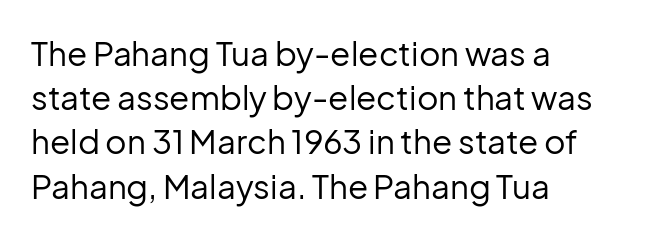
The lettering holds an erect, upright posture throughout. To sum up the face: it is a sans, with no serifs. The strokes carry an ordinary text weight at most. Clear beneath every line of the passage. Vertically, the passage feels balanced, rows spaced as you'd expect.
